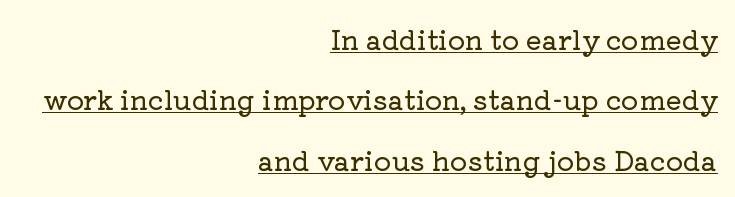
Q: Is the text italic (slanted)? A: No, it is upright.
Q: Is the text underlined? A: Yes.
Q: How is the paragraph aligned? A: Right-aligned.
Q: Is the spacing between letters normal or unusually wide? A: Normal.
Q: Is the spacing between lines tight, normal or loose? A: Loose.
